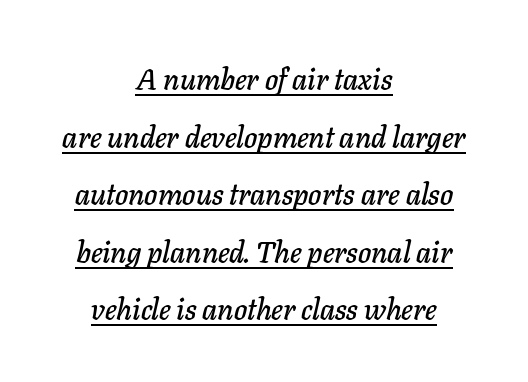
{"italic": "yes", "lean": "right", "slant_degrees": 11, "width": "normal", "stroke_contrast": "low", "x_height": "medium", "monospaced": "no", "underline": "yes", "align": "center", "line_spacing": "loose", "line_spacing_ratio": 1.92, "letter_spacing": "normal", "letter_spacing_em": 0.0, "glyph_px": 30}
